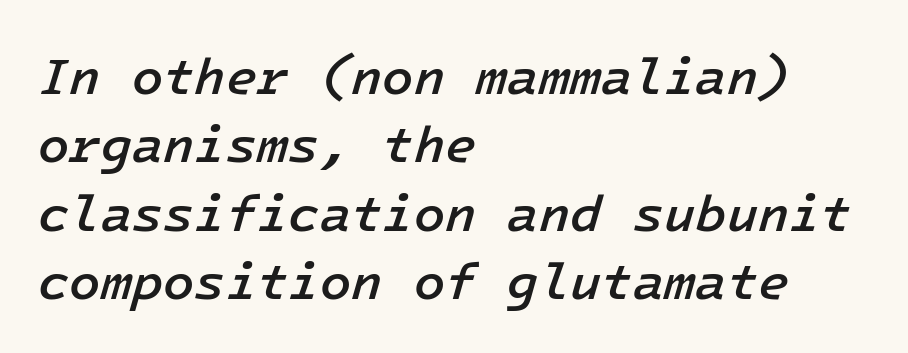
The image shows 51 px semibold type, italic (leaning right); set left-aligned, normal line spacing (1.34x), normal letter spacing, not underlined; low stroke contrast and a medium x-height.
